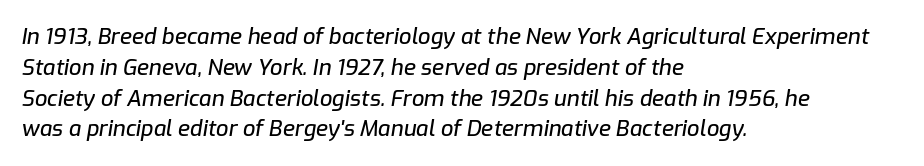
Casual observation: everything's shoved over to the left. Rows of type keep a routine distance in the vertical direction. Unmarked baselines from the first word to the last. Does the lettering tilt? It does — this is italic.
